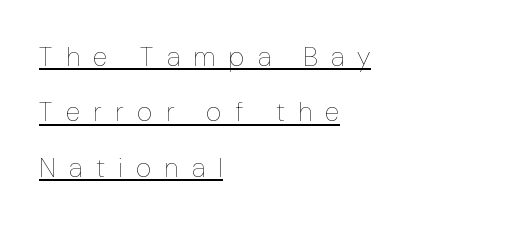
Q: Is the text bold? A: No.
Q: Is the text italic (slanted)? A: No, it is upright.
Q: Is the text underlined? A: Yes.
Q: How is the paragraph aligned? A: Left-aligned.
Q: Is the spacing between letters normal or unusually wide? A: Unusually wide.
Q: Is the spacing between lines tight, normal or loose? A: Loose.
